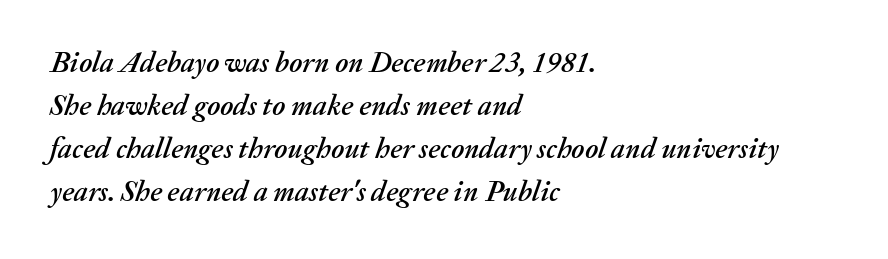
Q: Is the text italic (slanted)? A: Yes, it leans right by about 20 degrees.
Q: Is the text underlined? A: No.
Q: How is the paragraph aligned? A: Left-aligned.
Q: Is the spacing between letters normal or unusually wide? A: Normal.
Q: Is the spacing between lines tight, normal or loose? A: Normal.
Q: Width (condensed, normal, or wide)? A: Normal.
Q: Stroke contrast? A: Medium.
Q: x-height? A: Medium.
Q: Monospaced? A: No.
